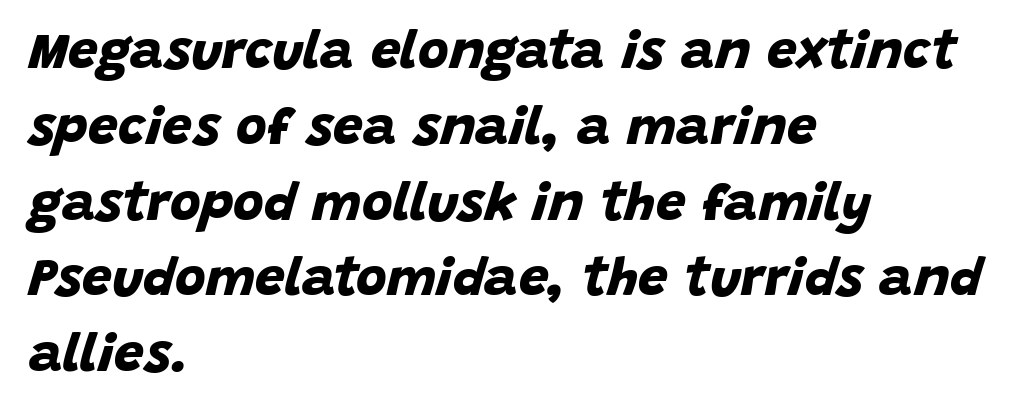
The image shows 53 px bold sans-serif type; set left-aligned, normal line spacing (1.43x), normal letter spacing, not underlined; low stroke contrast and a large x-height.
